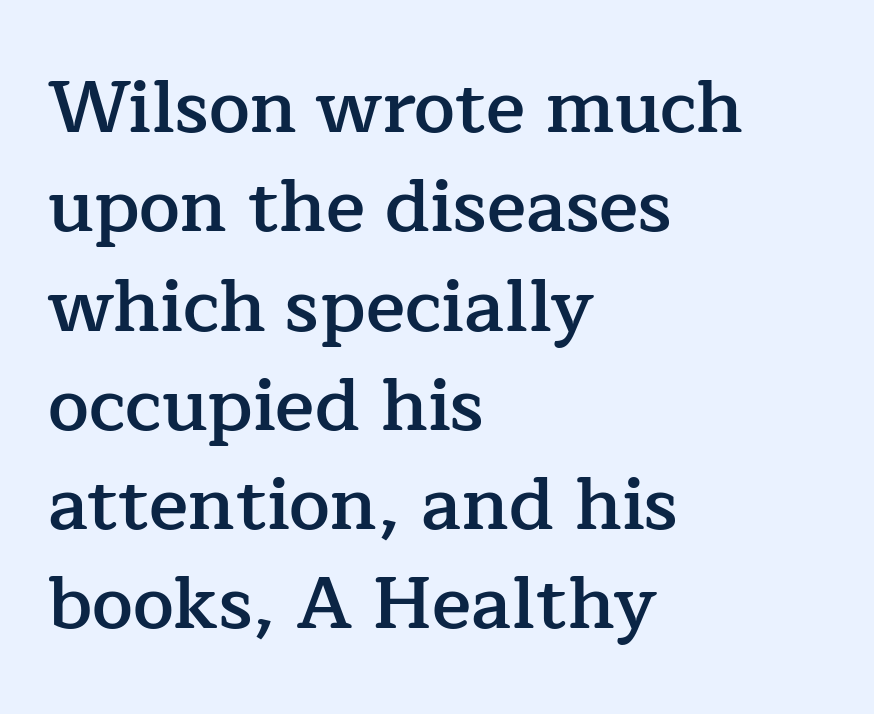
The image shows 73 px semibold serif type, upright; set left-aligned, normal line spacing (1.36x), normal letter spacing, not underlined; low stroke contrast and a medium x-height.
